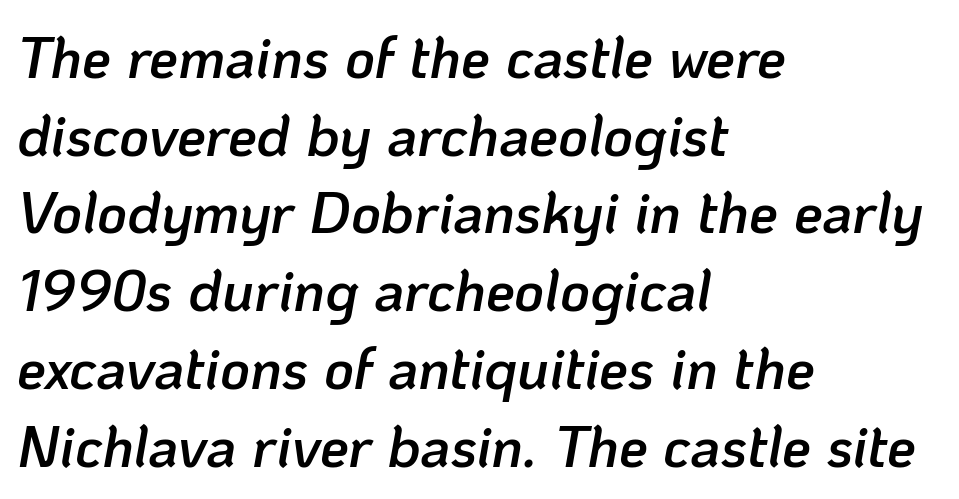
Q: Is the text bold? A: Semi-bold.
Q: Is the text italic (slanted)? A: Yes, it leans right by about 10 degrees.
Q: Is the text underlined? A: No.
Q: How is the paragraph aligned? A: Left-aligned.
Q: Is the spacing between letters normal or unusually wide? A: Normal.
Q: Is the spacing between lines tight, normal or loose? A: Normal.
Q: Width (condensed, normal, or wide)? A: Normal.
Q: Stroke contrast? A: Low.
Q: x-height? A: Medium.
Q: Monospaced? A: No.
